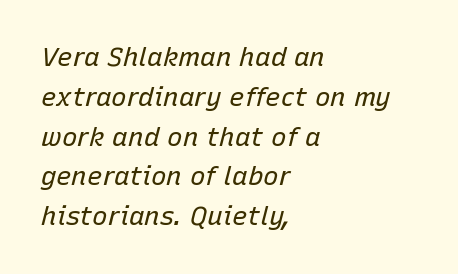
{"italic": "yes", "lean": "right", "slant_degrees": 15, "bold": "no", "underline": "no", "align": "left", "line_spacing": "normal", "line_spacing_ratio": 1.53, "letter_spacing": "normal", "letter_spacing_em": 0.0, "glyph_px": 26}
